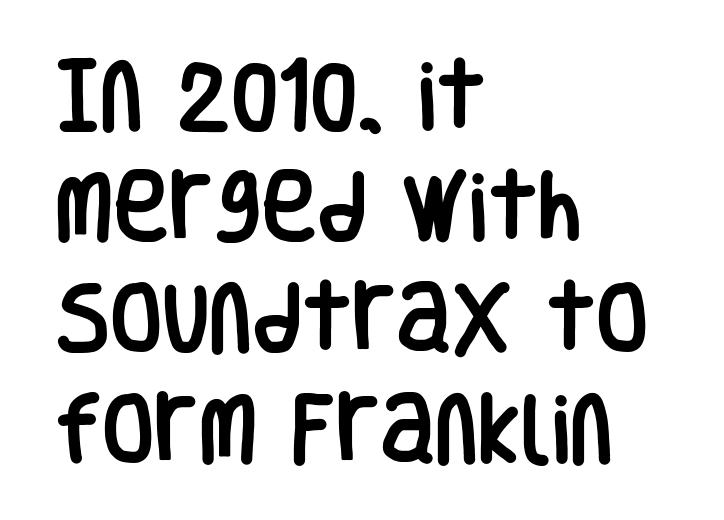
{"serif": "no", "italic": "no", "width": "condensed", "stroke_contrast": "low", "x_height": "large", "monospaced": "no", "underline": "no", "align": "left", "line_spacing": "normal", "line_spacing_ratio": 1.46, "letter_spacing": "normal", "letter_spacing_em": 0.0, "glyph_px": 76}
